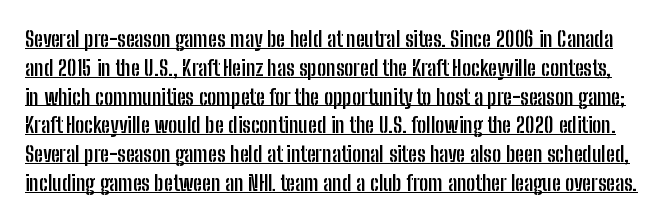
{"italic": "no", "bold": "yes", "underline": "yes", "line_spacing": "normal", "line_spacing_ratio": 1.31, "letter_spacing": "normal", "letter_spacing_em": 0.0, "glyph_px": 22}
